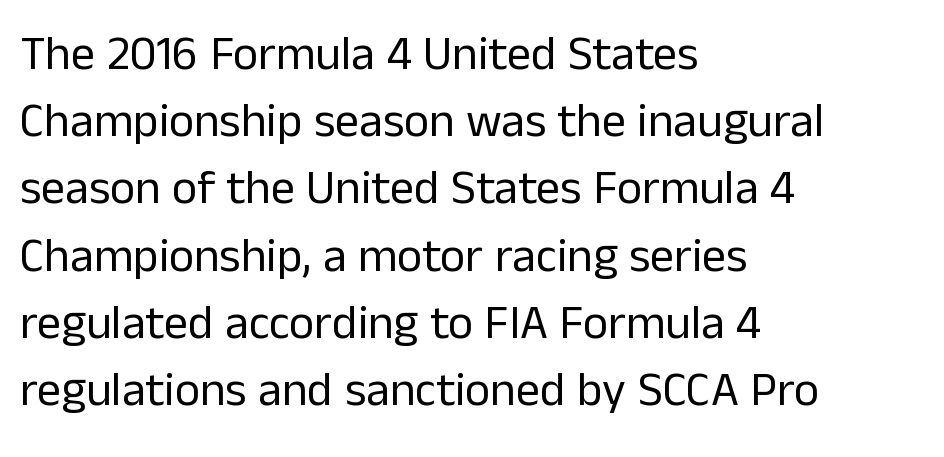
{"serif": "no", "italic": "no", "bold": "no", "weight": "regular", "width": "normal", "stroke_contrast": "low", "x_height": "medium", "monospaced": "no", "underline": "no", "align": "left", "line_spacing": "normal", "line_spacing_ratio": 1.4, "letter_spacing": "normal", "letter_spacing_em": 0.0, "glyph_px": 48}
